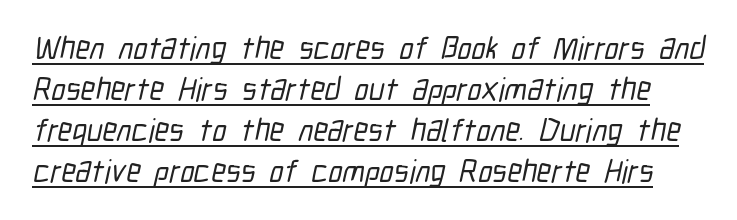
{"serif": "no", "width": "condensed", "stroke_contrast": "low", "x_height": "medium", "monospaced": "no", "underline": "yes", "line_spacing": "normal", "line_spacing_ratio": 1.28, "letter_spacing": "normal", "letter_spacing_em": 0.0, "glyph_px": 32}
